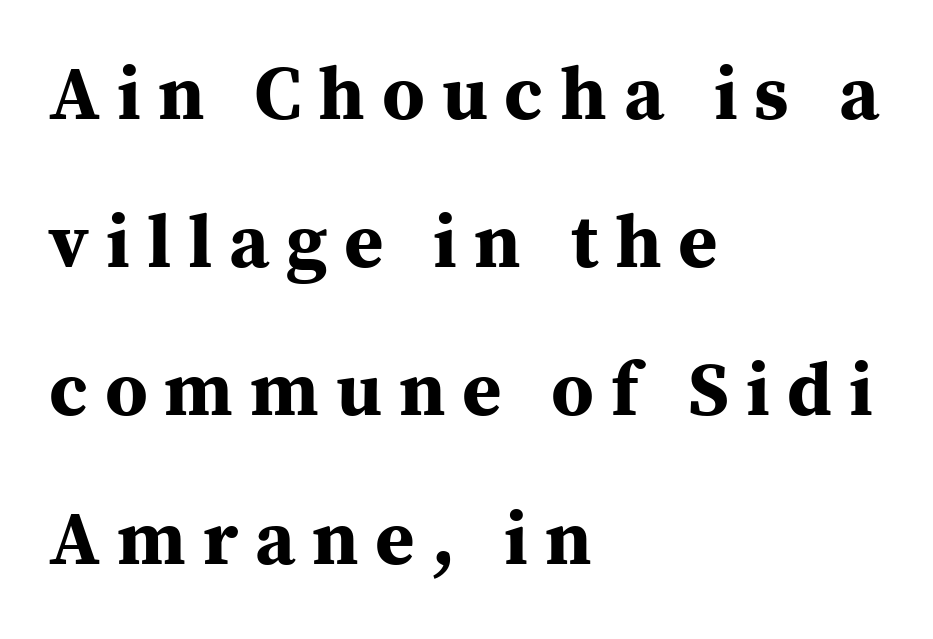
Rows of type keep a wide berth in the vertical direction. Set as a true bold cut, around the 700 mark. Regarding serifs, this sample has them. A clean baseline with only descenders dipping below it. The tracking reads as deliberately expanded to a designer's eye.
